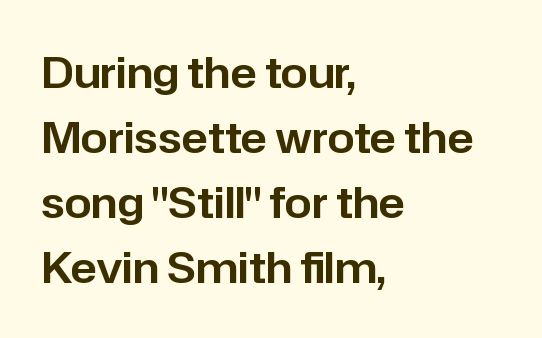
Rows of type keep a routine distance in the vertical direction. Decoration check: the copy has no underline. No feet cap the strokes, marking this as sans-serif type. What stands out about the letter spacing? Nothing — it is the standard amount. The compositor pushed each line to the left boundary. Posture: vertical.
